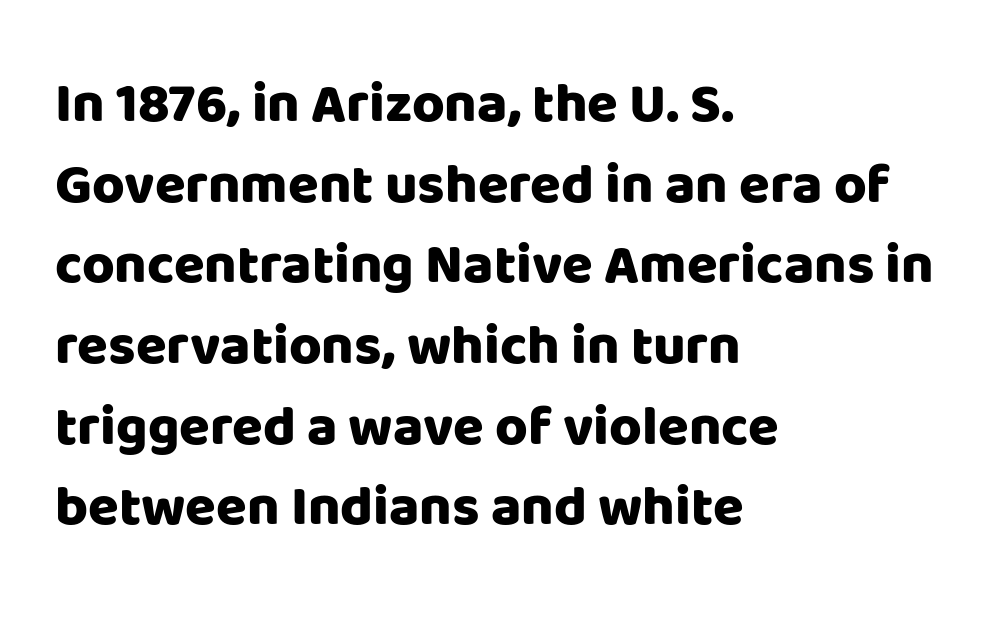
Q: Is the text bold? A: Yes.
Q: Is the text italic (slanted)? A: No, it is upright.
Q: Is the typeface a serif or a sans-serif typeface? A: Sans-serif.
Q: Is the text underlined? A: No.
Q: How is the paragraph aligned? A: Left-aligned.
Q: Is the spacing between letters normal or unusually wide? A: Normal.
Q: Is the spacing between lines tight, normal or loose? A: Normal.
Q: Width (condensed, normal, or wide)? A: Normal.
Q: Stroke contrast? A: Low.
Q: x-height? A: Large.
Q: Monospaced? A: No.
